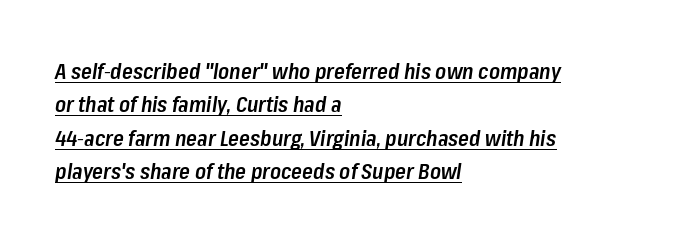
A classic flush-left, rag-right setting is used for this passage. The sample has been set in demibold, a notch under bold. Does the leading feel generous? No, just average. Beneath each row of characters lies a ruled line. The letters are slanted; this is an italic face. What stands out about the letter spacing? Nothing — it is the standard amount.
